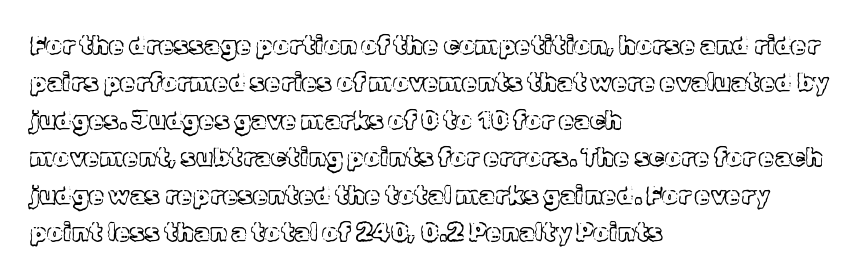
The image shows 25 px text type, upright; set left-aligned, normal line spacing (1.5x), normal letter spacing, not underlined.
